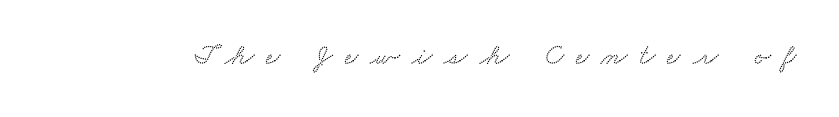
{"width": "wide", "stroke_contrast": "low", "x_height": "small", "monospaced": "no", "underline": "no", "letter_spacing": "wide", "letter_spacing_em": 0.4, "glyph_px": 30}
